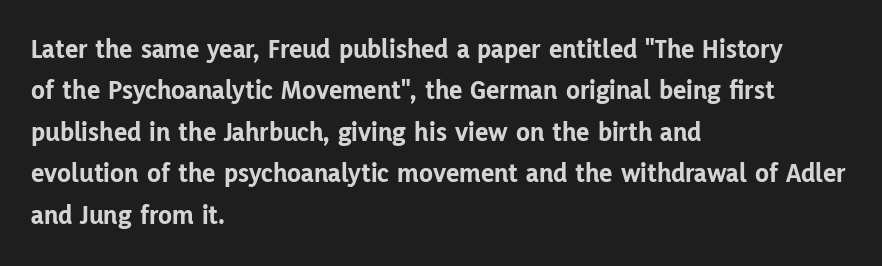
The rendering uses natural spacing where letterforms have individual widths. The leading is moderate, giving the passage an even texture. Does extra space separate the letters? No, they use regular spacing. The letters carry no serifs — their stems end cleanly without finishing strokes. Casual observation: everything's shoved over to the left. Tall strokes in this sample are plumb rather than angled.
